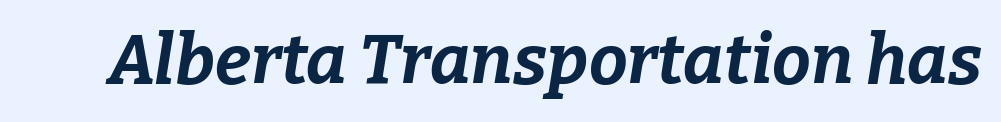
Standard letterfit; no display-style spreading of the glyphs. Plain, unruled lines of type. A typesetter would mark this as italic. Note the varied advance widths — an 'i' is clearly narrower than an 'm'. The strokes are fattened all the way to bold.
